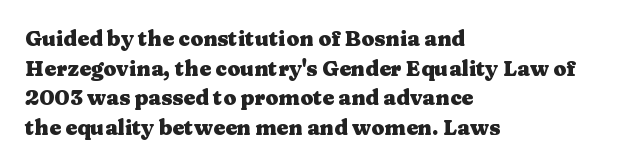
Q: Is the text bold? A: Yes.
Q: Is the text italic (slanted)? A: No, it is upright.
Q: Is the text underlined? A: No.
Q: How is the paragraph aligned? A: Left-aligned.
Q: Is the spacing between letters normal or unusually wide? A: Normal.
Q: Is the spacing between lines tight, normal or loose? A: Normal.
